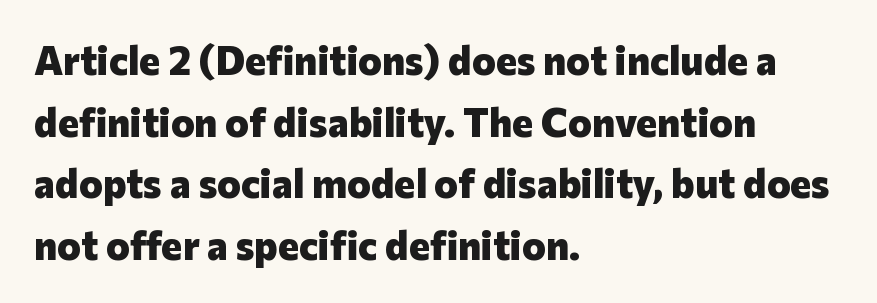
{"serif": "no", "italic": "no", "bold": "yes", "weight": "heavy", "width": "normal", "stroke_contrast": "low", "x_height": "medium", "monospaced": "no", "underline": "no", "align": "left", "line_spacing": "normal", "line_spacing_ratio": 1.54, "letter_spacing": "normal", "letter_spacing_em": 0.0, "glyph_px": 40}
